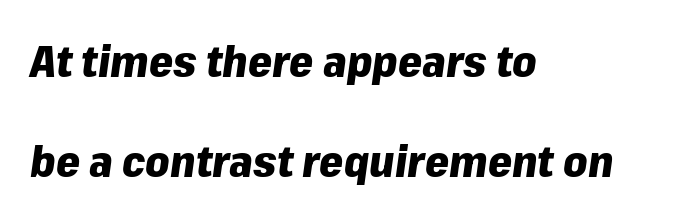
{"italic": "yes", "lean": "right", "slant_degrees": 8, "bold": "yes", "weight": "heavy", "width": "normal", "stroke_contrast": "low", "x_height": "medium", "monospaced": "no", "underline": "no", "align": "left", "line_spacing": "loose", "line_spacing_ratio": 2.32, "letter_spacing": "normal", "letter_spacing_em": 0.0, "glyph_px": 43}
